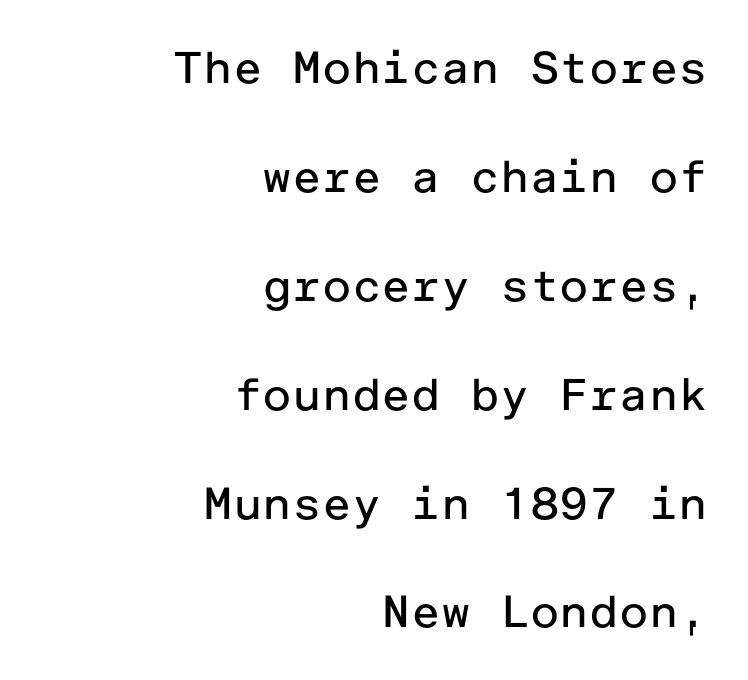
Q: Is the text bold? A: No.
Q: Is the text italic (slanted)? A: No, it is upright.
Q: Is the typeface a serif or a sans-serif typeface? A: Sans-serif.
Q: Is the text underlined? A: No.
Q: How is the paragraph aligned? A: Right-aligned.
Q: Is the spacing between letters normal or unusually wide? A: Normal.
Q: Is the spacing between lines tight, normal or loose? A: Loose.
Q: Width (condensed, normal, or wide)? A: Normal.
Q: Stroke contrast? A: Low.
Q: x-height? A: Medium.
